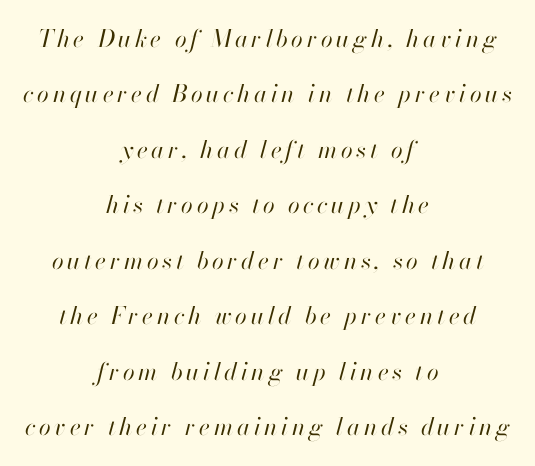
Nothing heavy about these letters — not bold at all. This sample is center-justified, so both line endings float freely. There's an unmistakable incline to the writing here. The strip under each line holds only bare page.
